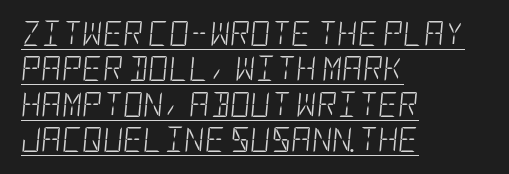
The image shows 25 px text type, italic (leaning right); set left-aligned, normal line spacing (1.42x), normal letter spacing, underlined.
